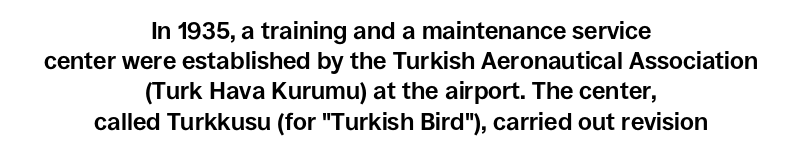
The passage shown is not underscored anywhere. Strong, thick strokes mark this as bold type. The rendering keeps characters at their native spacing. Each line is balanced around a shared central axis.
